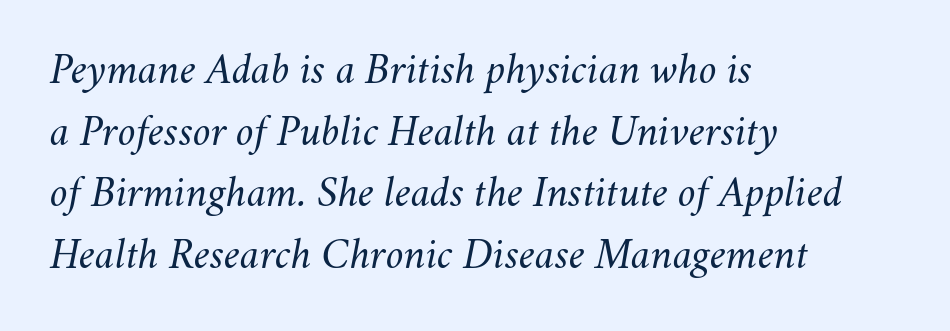
Q: Is the text bold? A: No.
Q: Is the text italic (slanted)? A: Yes, it leans right by about 11 degrees.
Q: Is the text underlined? A: No.
Q: How is the paragraph aligned? A: Left-aligned.
Q: Is the spacing between letters normal or unusually wide? A: Normal.
Q: Is the spacing between lines tight, normal or loose? A: Normal.
Q: Width (condensed, normal, or wide)? A: Normal.
Q: Stroke contrast? A: Medium.
Q: x-height? A: Small.
Q: Monospaced? A: No.
